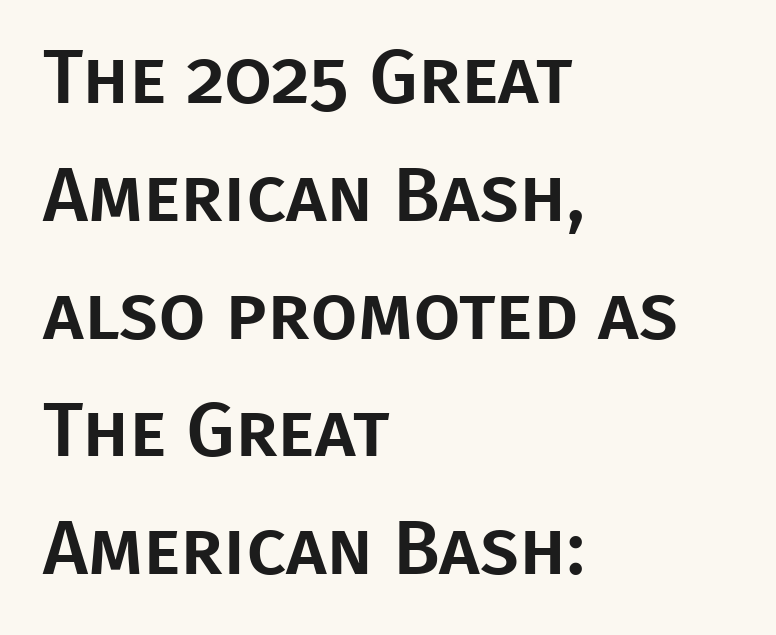
{"serif": "no", "italic": "no", "width": "normal", "stroke_contrast": "low", "x_height": "large", "monospaced": "no", "underline": "no", "align": "left", "line_spacing": "normal", "line_spacing_ratio": 1.55, "letter_spacing": "normal", "letter_spacing_em": 0.0, "glyph_px": 76}
